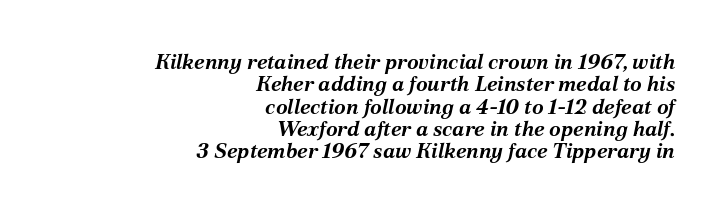
Is the type slanted? Yes — the strokes lean at a clear angle. Each row of text sits above clean, open space. The tracking reads as untouched default to a designer's eye. Successive baselines arrive quickly, one right under another. The rendering anchors every line to the right-hand side.
